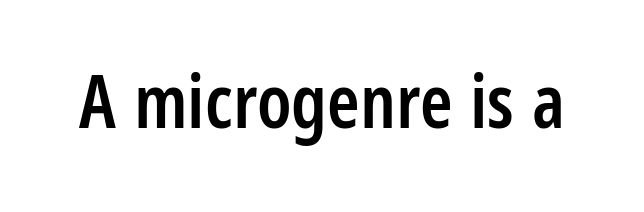
The image shows 74 px semibold, condensed sans-serif type, upright; set normal letter spacing, not underlined; low stroke contrast and a large x-height.
